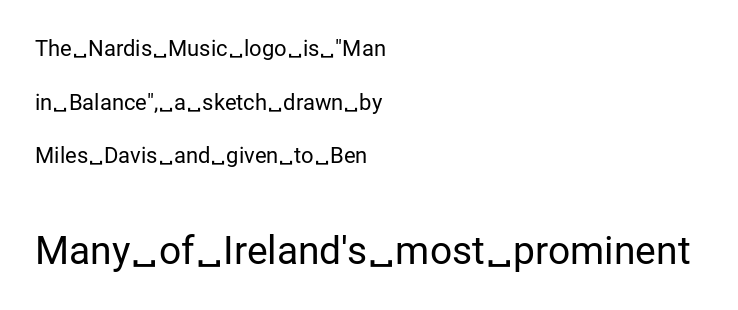
The rendering uses a large line-height, opening up the rows. Is the block centered? No — it sits flush against the left margin. No chunkiness to these letters — they're not bold. The font's upright variant was chosen for this text. The type family on display is of the sans-serif kind.
